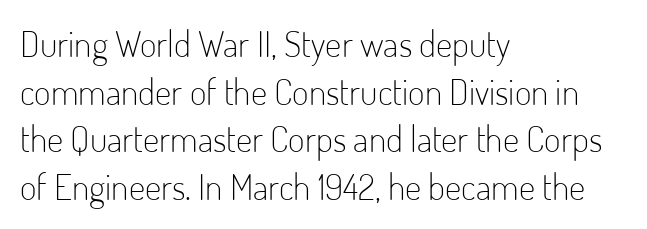
{"serif": "no", "italic": "no", "bold": "no", "weight": "light", "width": "condensed", "stroke_contrast": "low", "x_height": "small", "monospaced": "no", "underline": "no", "align": "left", "line_spacing": "normal", "line_spacing_ratio": 1.32, "letter_spacing": "normal", "letter_spacing_em": 0.0, "glyph_px": 36}
